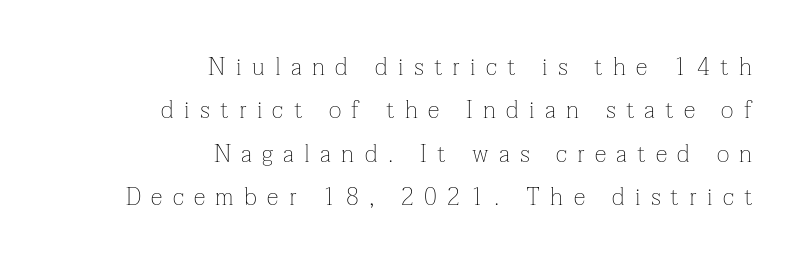
Q: Is the text bold? A: No.
Q: Is the text italic (slanted)? A: No, it is upright.
Q: Is the text underlined? A: No.
Q: How is the paragraph aligned? A: Right-aligned.
Q: Is the spacing between letters normal or unusually wide? A: Unusually wide.
